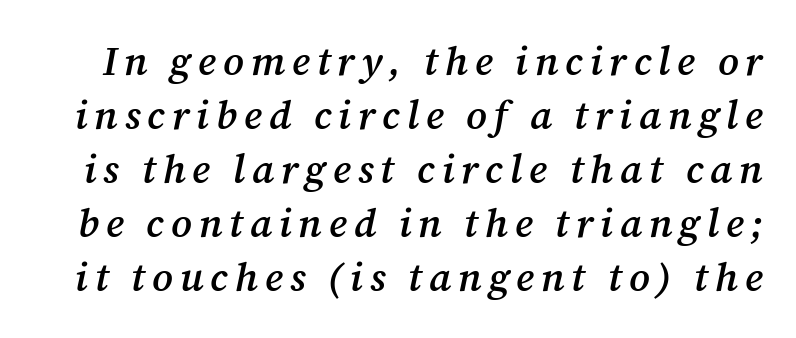
The image shows 40 px semibold serif type, italic (leaning right); set normal line spacing (1.35x), not underlined; medium stroke contrast and a medium x-height.
